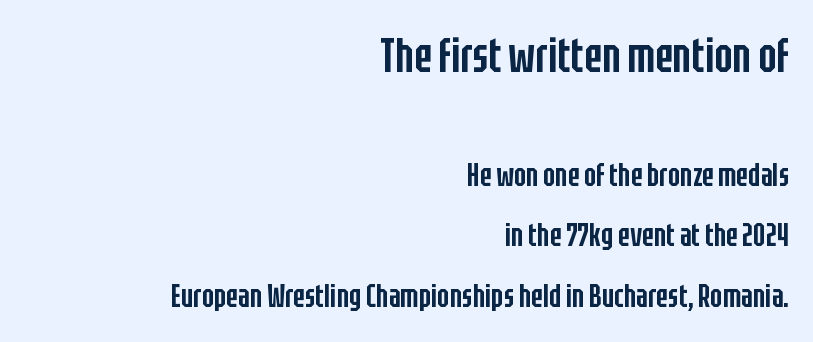
Q: Is the text bold? A: Semi-bold.
Q: Is the text italic (slanted)? A: No, it is upright.
Q: Is the typeface a serif or a sans-serif typeface? A: Sans-serif.
Q: Is the text underlined? A: No.
Q: How is the paragraph aligned? A: Right-aligned.
Q: Is the spacing between letters normal or unusually wide? A: Normal.
Q: Is the spacing between lines tight, normal or loose? A: Loose.
Q: Which block of text is set in a larger size, the first (top) or the second (bottom)? A: The first (top) one.
Q: Width (condensed, normal, or wide)? A: Condensed.
Q: Stroke contrast? A: Low.
Q: x-height? A: Large.
Q: Monospaced? A: No.
